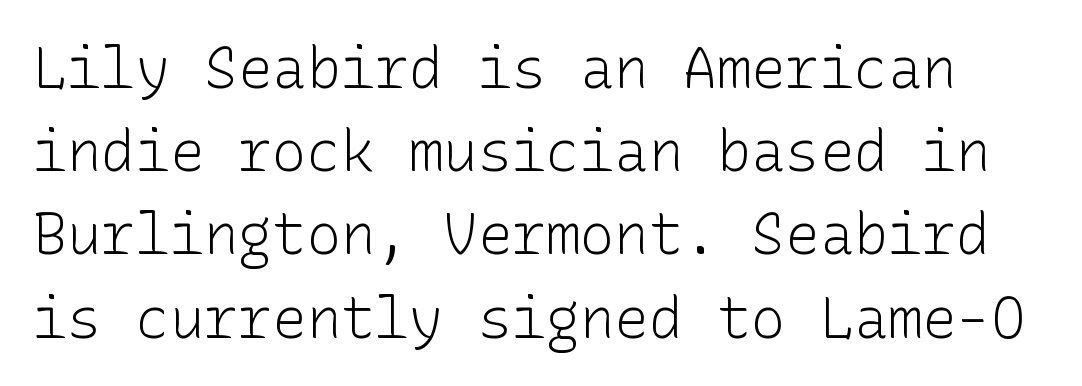
Regarding leading, the lines here are spaced in the standard way. The letters stand upright; this is a roman face. Tracking value appears to be zero — textbook default spacing. The designer went with a sans here, leaving each stem footless.
